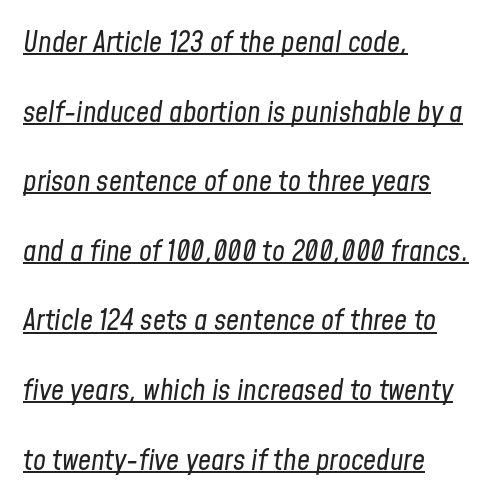
This rendering features underlined lettering. Caption: face not bold, strokes unweighted. Spacing verdict: proportional, widths tailored to each character. The passage shown has conventional tracking throughout. There's an unmistakable incline to the writing here. Which margin do the lines hug? The left one — the right edge is uneven.
